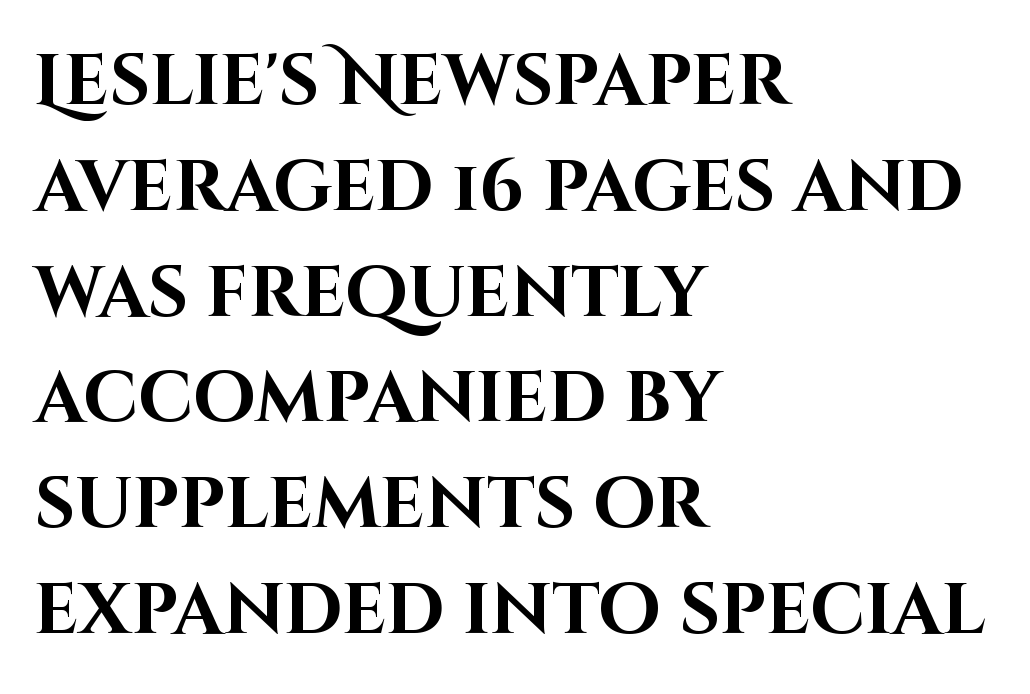
Q: Is the text bold? A: Yes.
Q: Is the text italic (slanted)? A: No, it is upright.
Q: Is the typeface a serif or a sans-serif typeface? A: Sans-serif.
Q: Is the text underlined? A: No.
Q: How is the paragraph aligned? A: Left-aligned.
Q: Is the spacing between letters normal or unusually wide? A: Normal.
Q: Is the spacing between lines tight, normal or loose? A: Normal.
Q: Width (condensed, normal, or wide)? A: Normal.
Q: Stroke contrast? A: High.
Q: x-height? A: Large.
Q: Monospaced? A: No.
